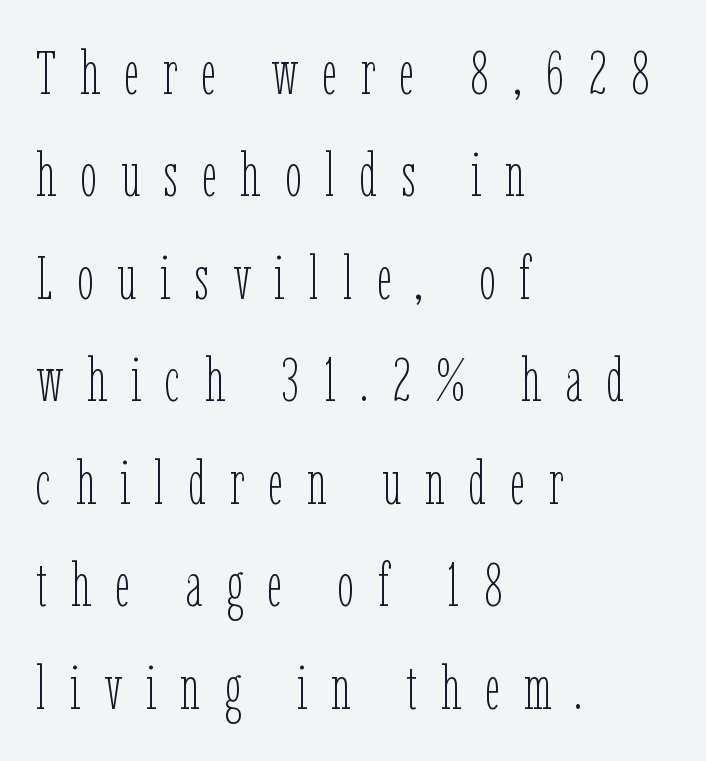
The image shows 61 px thin, condensed type, upright; set left-aligned, normal line spacing (1.68x), unusually wide letter spacing (+0.39 em), not underlined; low stroke contrast and a medium x-height.
